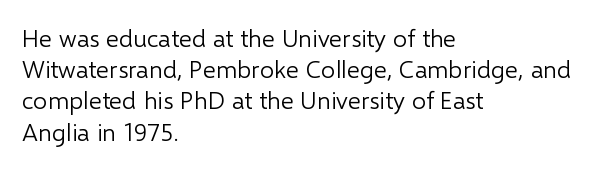
Q: Is the text bold? A: No.
Q: Is the text italic (slanted)? A: No, it is upright.
Q: Is the text underlined? A: No.
Q: How is the paragraph aligned? A: Left-aligned.
Q: Is the spacing between letters normal or unusually wide? A: Normal.
Q: Is the spacing between lines tight, normal or loose? A: Normal.
